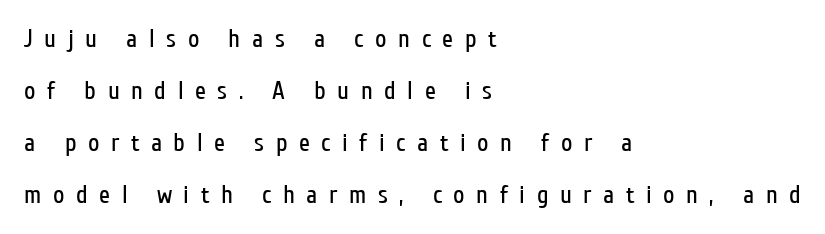
The image shows 25 px text type, upright; set left-aligned, loose line spacing (2.08x), unusually wide letter spacing (+0.46 em), not underlined.
